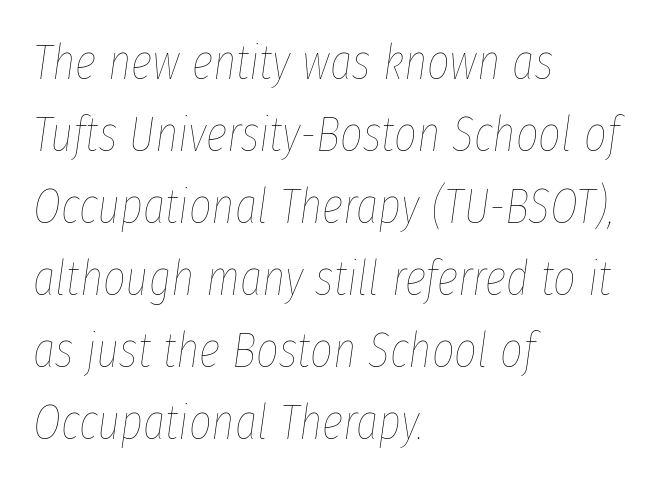
{"italic": "yes", "lean": "right", "slant_degrees": 8, "bold": "no", "weight": "thin", "width": "condensed", "stroke_contrast": "low", "x_height": "medium", "monospaced": "no", "underline": "no", "align": "left", "line_spacing": "normal", "line_spacing_ratio": 1.47, "letter_spacing": "normal", "letter_spacing_em": 0.0, "glyph_px": 49}
